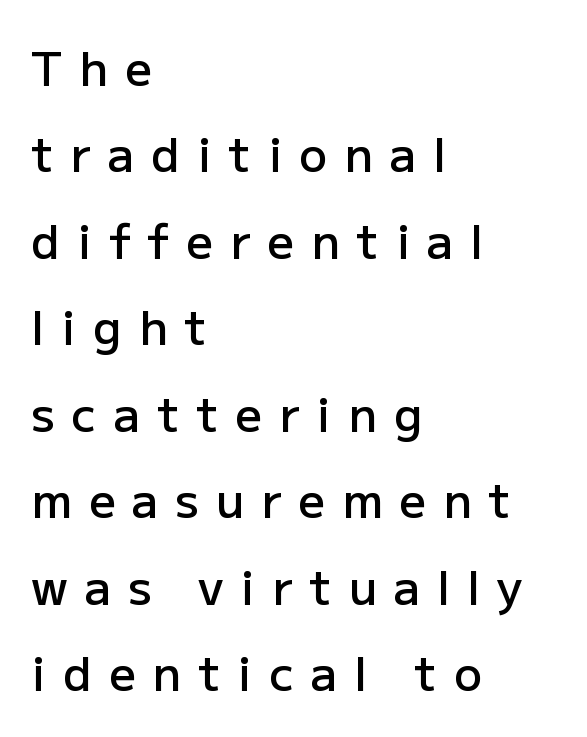
{"serif": "no", "italic": "no", "bold": "semi", "weight": "semibold", "width": "normal", "stroke_contrast": "low", "x_height": "medium", "monospaced": "no", "underline": "no", "align": "left", "line_spacing_ratio": 1.84, "letter_spacing": "wide", "letter_spacing_em": 0.36, "glyph_px": 47}
